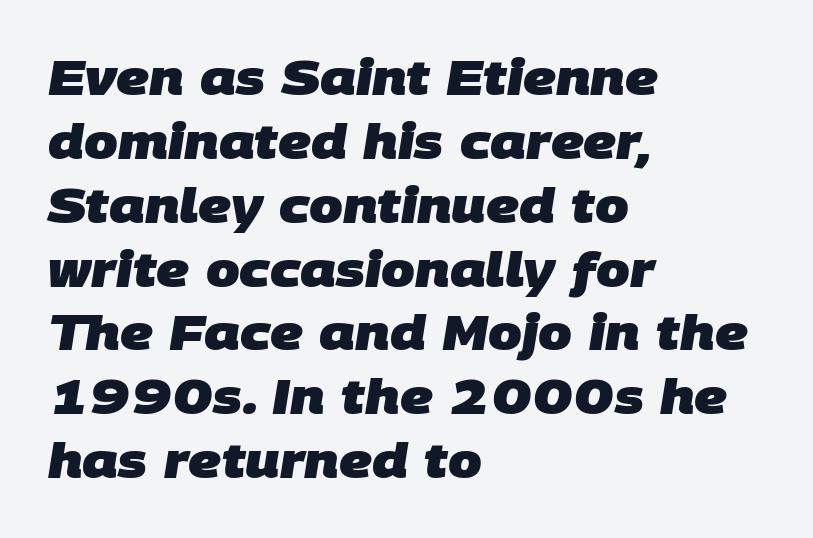
{"serif": "no", "bold": "yes", "weight": "heavy", "width": "normal", "stroke_contrast": "low", "x_height": "large", "monospaced": "no", "underline": "no", "align": "left", "line_spacing": "normal", "line_spacing_ratio": 1.33, "letter_spacing": "normal", "letter_spacing_em": 0.0, "glyph_px": 48}
